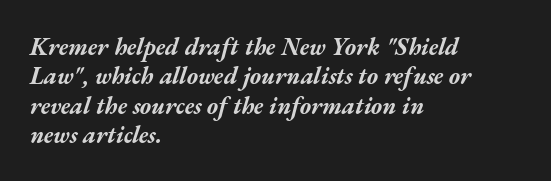
Q: Is the text bold? A: Yes.
Q: Is the text italic (slanted)? A: Yes, it leans right by about 17 degrees.
Q: Is the text underlined? A: No.
Q: How is the paragraph aligned? A: Left-aligned.
Q: Is the spacing between letters normal or unusually wide? A: Normal.
